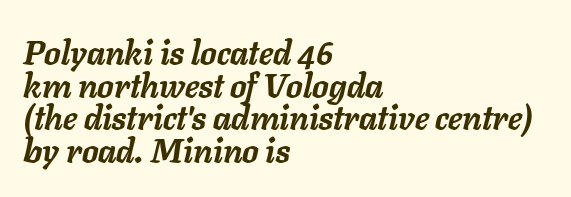
The image shows 33 px semibold type, italic (leaning right); set left-aligned, tight line spacing (0.99x), normal letter spacing, not underlined; low stroke contrast and a medium x-height.
